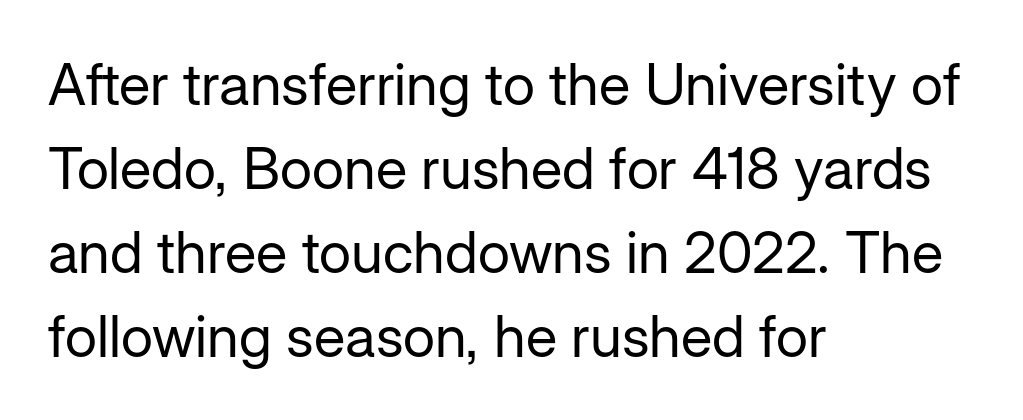
The image shows 58 px regular-weight sans-serif type, upright; set left-aligned, normal line spacing (1.45x), normal letter spacing, not underlined; low stroke contrast and a medium x-height.
